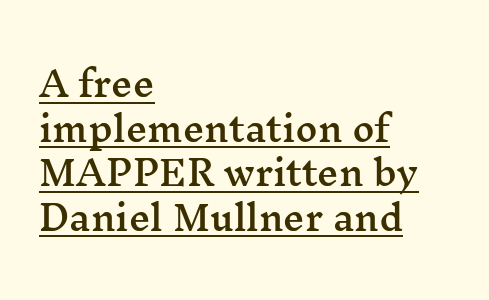
This sample keeps an unexceptional amount of space between lines. The face used here is seriffed, in the tradition of book romans. Line beginnings align vertically; line endings do not. Italic? Not at all — the glyphs are vertical. Compared with typical body copy, the letter spacing here is the same.
